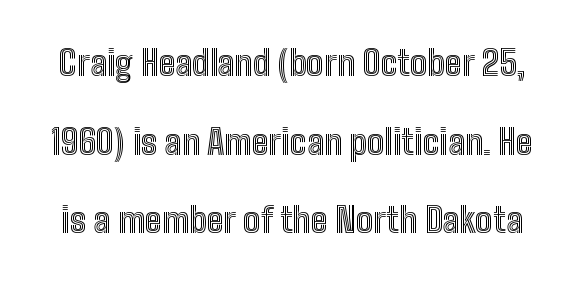
Q: Is the text italic (slanted)? A: No, it is upright.
Q: Is the text underlined? A: No.
Q: Is the spacing between letters normal or unusually wide? A: Normal.
Q: Is the spacing between lines tight, normal or loose? A: Loose.
Q: Width (condensed, normal, or wide)? A: Condensed.
Q: x-height? A: Medium.
Q: Monospaced? A: No.
